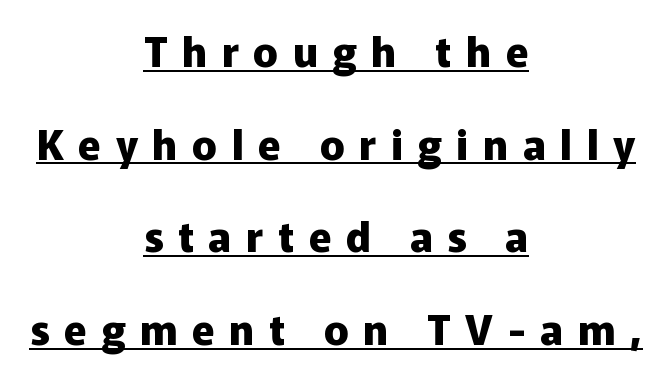
Quick note: underline on. You'd pick this weight for a headline — it's a proper bold. Quick note: interline space is abundant. Where is the straight margin? There isn't one; the lines are centered.
